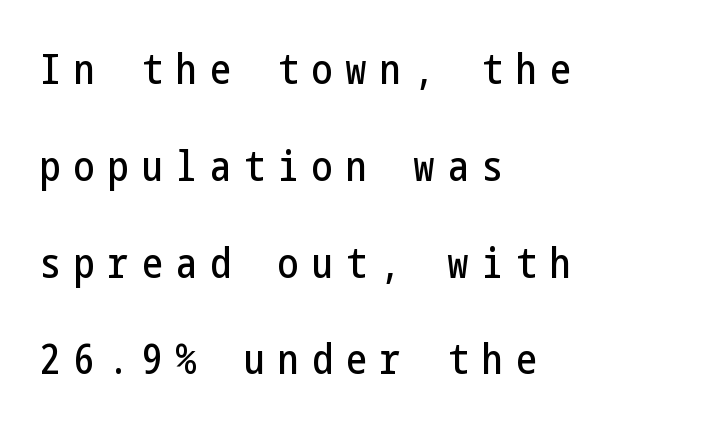
The image shows 41 px condensed sans-serif type, upright; set left-aligned, loose line spacing (2.36x), unusually wide letter spacing (+0.33 em), not underlined; low stroke contrast and a medium x-height.
